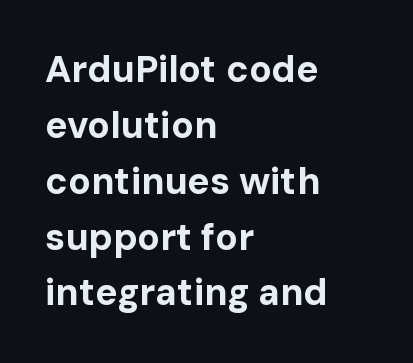
Strong, thick strokes mark this as bold type. Stroke terminals: plain, sans-serif. Posture: vertical. The leading is moderate, giving the passage an even texture. A typesetter would call this proportional, since set widths differ per character. No extra tracking has been applied to these lines.
